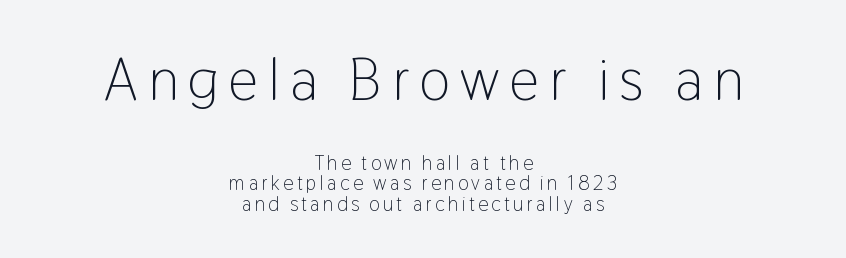
Q: Is the text bold? A: No.
Q: Is the text italic (slanted)? A: No, it is upright.
Q: Is the typeface a serif or a sans-serif typeface? A: Sans-serif.
Q: Is the text underlined? A: No.
Q: How is the paragraph aligned? A: Centered.
Q: Is the spacing between lines tight, normal or loose? A: Tight.
Q: Which block of text is set in a larger size, the first (top) or the second (bottom)? A: The first (top) one.
Q: Width (condensed, normal, or wide)? A: Condensed.
Q: Stroke contrast? A: Low.
Q: x-height? A: Medium.
Q: Monospaced? A: No.
